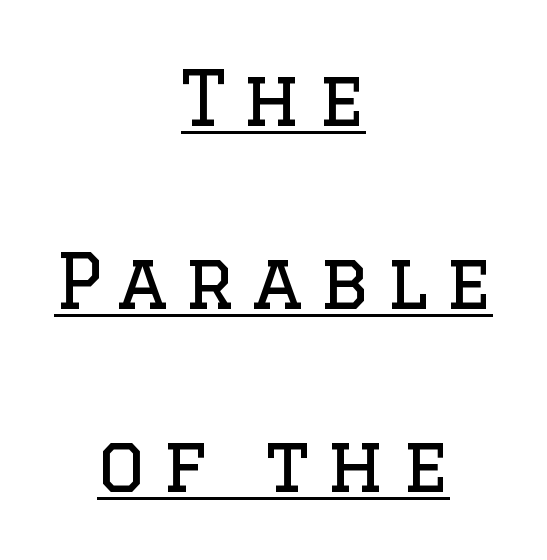
{"serif": "yes", "italic": "no", "bold": "no", "weight": "regular", "width": "normal", "stroke_contrast": "low", "x_height": "large", "monospaced": "no", "underline": "yes", "align": "center", "line_spacing": "loose", "line_spacing_ratio": 2.44, "letter_spacing": "wide", "letter_spacing_em": 0.22, "glyph_px": 75}
